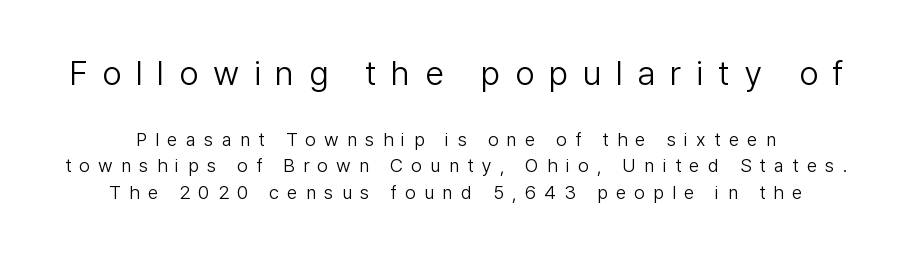
The image shows 34 px light sans-serif type, upright; set normal line spacing (1.4x), unusually wide letter spacing (+0.43 em), not underlined; the first (top) block is 1.79x larger; low stroke contrast and a medium x-height.
